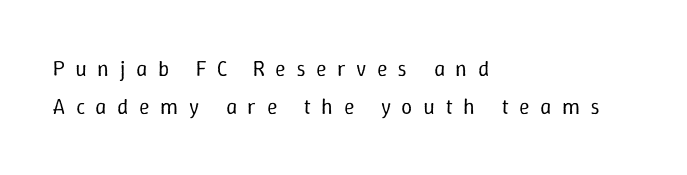
{"italic": "no", "bold": "no", "underline": "no", "align": "left", "line_spacing_ratio": 1.75, "letter_spacing": "wide", "letter_spacing_em": 0.48, "glyph_px": 22}
